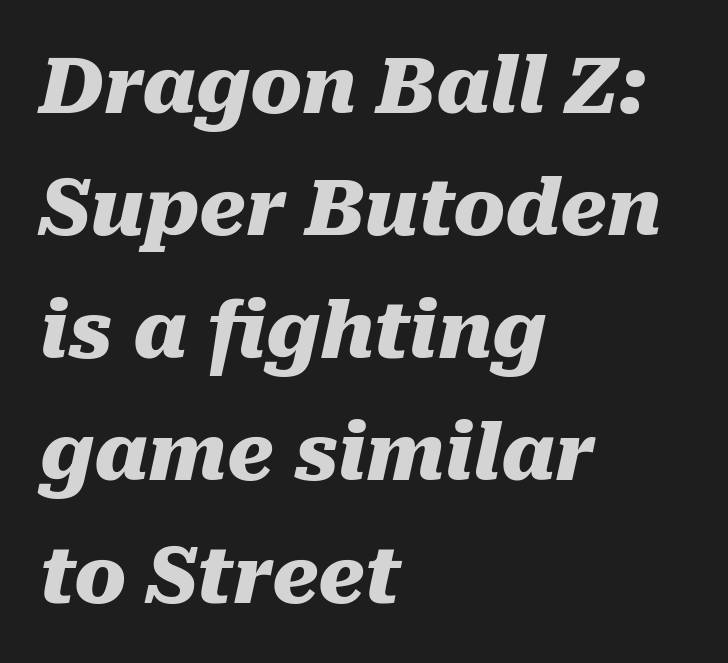
Q: Is the text bold? A: Yes.
Q: Is the text italic (slanted)? A: Yes, it leans right by about 10 degrees.
Q: Is the text underlined? A: No.
Q: How is the paragraph aligned? A: Left-aligned.
Q: Is the spacing between letters normal or unusually wide? A: Normal.
Q: Is the spacing between lines tight, normal or loose? A: Normal.
Q: Width (condensed, normal, or wide)? A: Normal.
Q: Stroke contrast? A: Medium.
Q: x-height? A: Medium.
Q: Monospaced? A: No.
